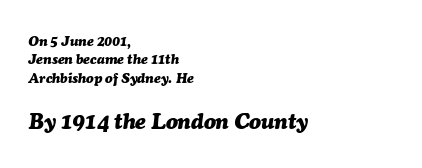
The image shows 22 px bold type, italic (leaning right); set left-aligned, normal line spacing (1.32x), normal letter spacing, not underlined; the second (bottom) block is 1.57x larger.
